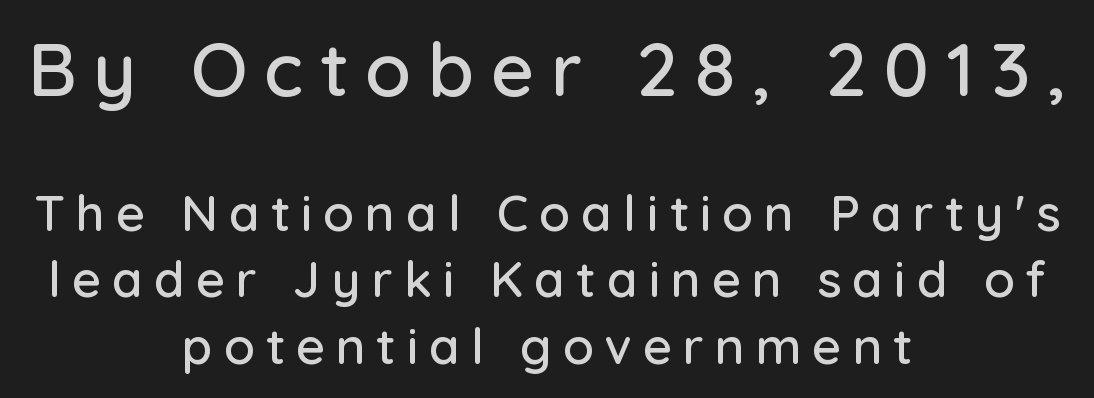
{"serif": "no", "italic": "no", "width": "normal", "stroke_contrast": "low", "x_height": "medium", "monospaced": "no", "underline": "no", "align": "center", "line_spacing": "normal", "line_spacing_ratio": 1.33, "letter_spacing": "wide", "letter_spacing_em": 0.22, "larger_block": "first", "size_ratio": 1.5, "glyph_px": 75}
